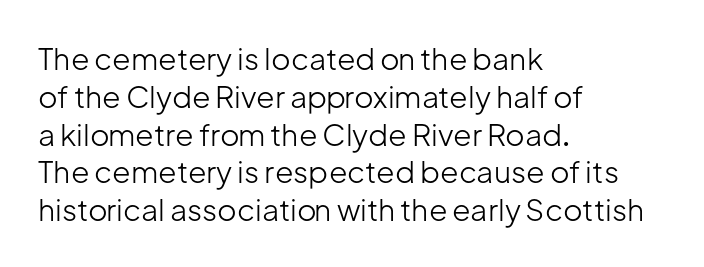
{"serif": "no", "italic": "no", "bold": "no", "weight": "light", "width": "normal", "stroke_contrast": "low", "x_height": "medium", "monospaced": "no", "underline": "no", "align": "left", "line_spacing": "normal", "line_spacing_ratio": 1.26, "letter_spacing": "normal", "letter_spacing_em": 0.0, "glyph_px": 30}
